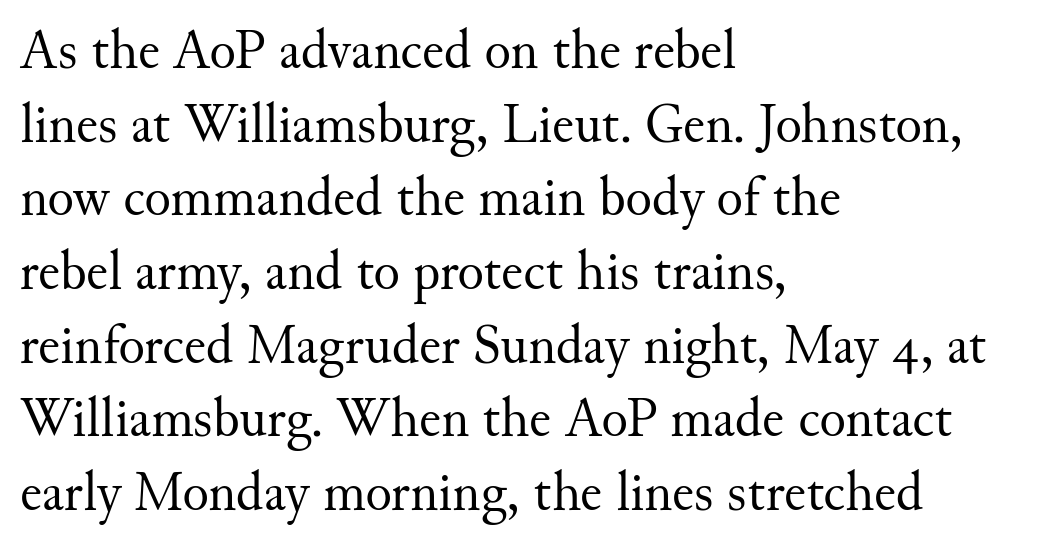
Q: Is the text bold? A: No.
Q: Is the text italic (slanted)? A: No, it is upright.
Q: Is the typeface a serif or a sans-serif typeface? A: Serif.
Q: Is the text underlined? A: No.
Q: How is the paragraph aligned? A: Left-aligned.
Q: Is the spacing between letters normal or unusually wide? A: Normal.
Q: Is the spacing between lines tight, normal or loose? A: Normal.
Q: Width (condensed, normal, or wide)? A: Normal.
Q: Stroke contrast? A: Medium.
Q: x-height? A: Small.
Q: Monospaced? A: No.
